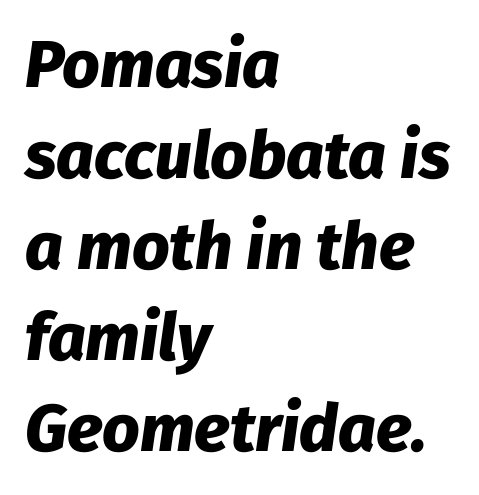
Q: Is the text bold? A: Yes.
Q: Is the text italic (slanted)? A: Yes, it leans right by about 8 degrees.
Q: Is the text underlined? A: No.
Q: How is the paragraph aligned? A: Left-aligned.
Q: Is the spacing between letters normal or unusually wide? A: Normal.
Q: Is the spacing between lines tight, normal or loose? A: Normal.
Q: Width (condensed, normal, or wide)? A: Normal.
Q: Stroke contrast? A: Low.
Q: x-height? A: Medium.
Q: Monospaced? A: No.
